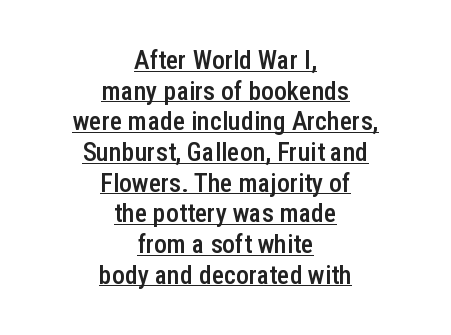
{"italic": "no", "bold": "semi", "underline": "yes", "align": "center", "line_spacing_ratio": 1.18, "letter_spacing": "normal", "letter_spacing_em": 0.0, "glyph_px": 26}
